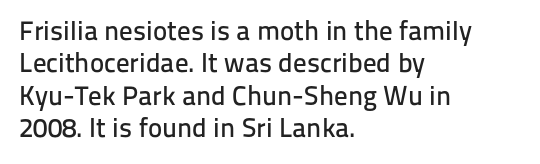
{"italic": "no", "underline": "no", "align": "left", "line_spacing_ratio": 1.2, "letter_spacing": "normal", "letter_spacing_em": 0.0, "glyph_px": 27}
